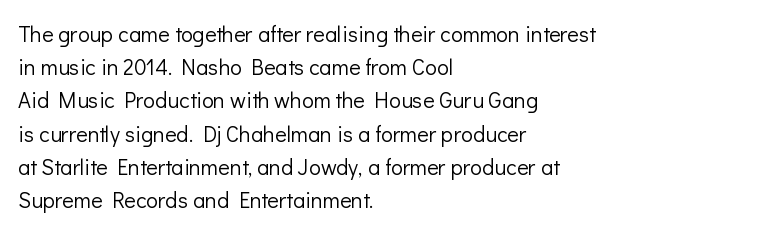
Tall strokes in this sample are plumb rather than angled. Weight: regular or lighter. Tracking value appears to be zero — textbook default spacing. The passage shown stacks its lines at a standard gap. The lines in this sample share a left origin and differ only in where they stop. Anything drawn beneath the words? Only blank space.
